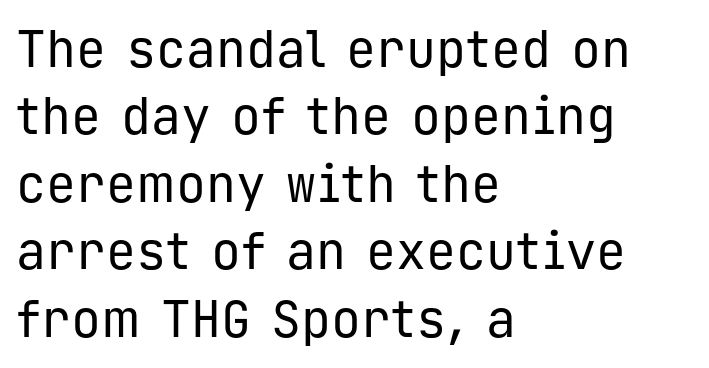
Whoever set this chose a conventional vertical rhythm. Note the uniform advance width — an 'i' takes as much space as an 'm'. In terms of posture, this sample is upright. The space directly below the letters is spotless.
